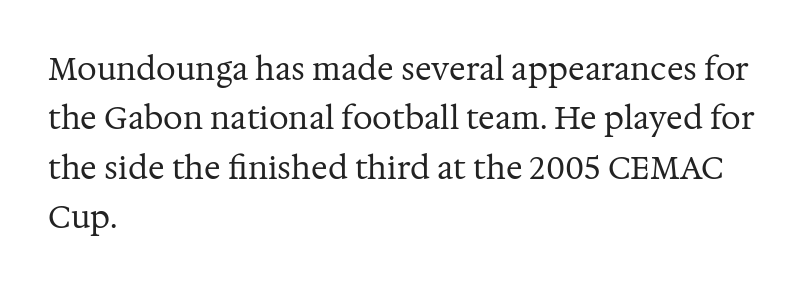
Q: Is the text bold? A: No.
Q: Is the text italic (slanted)? A: No, it is upright.
Q: Is the typeface a serif or a sans-serif typeface? A: Serif.
Q: Is the text underlined? A: No.
Q: How is the paragraph aligned? A: Left-aligned.
Q: Is the spacing between letters normal or unusually wide? A: Normal.
Q: Is the spacing between lines tight, normal or loose? A: Normal.
Q: Width (condensed, normal, or wide)? A: Normal.
Q: Stroke contrast? A: Medium.
Q: x-height? A: Medium.
Q: Monospaced? A: No.
